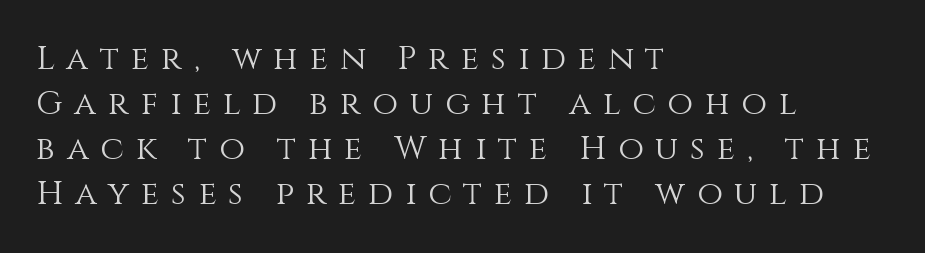
{"italic": "no", "bold": "no", "weight": "light", "width": "normal", "stroke_contrast": "medium", "x_height": "large", "monospaced": "no", "underline": "no", "align": "left", "line_spacing": "normal", "line_spacing_ratio": 1.36, "letter_spacing": "wide", "letter_spacing_em": 0.36, "glyph_px": 33}
